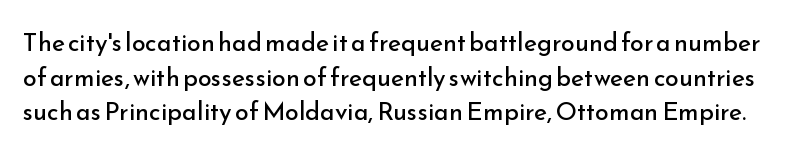
Every character sits straight up, as roman type does. Spacing between characters is what you'd get straight out of the box. Stems and bowls with no extra thickness — not bold. Evenly set lines give the paragraph a standard silhouette.
